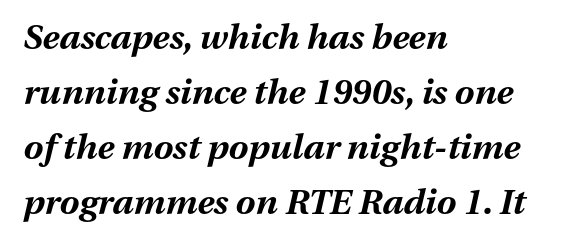
This sample keeps an unexceptional amount of space between lines. The line texture is even and compact thanks to regular tracking. Observe the lean: these are italic letterforms. Reading down the block, your eye returns to a fixed left position each line. The specimen omits any rule beneath the text block's lines.
